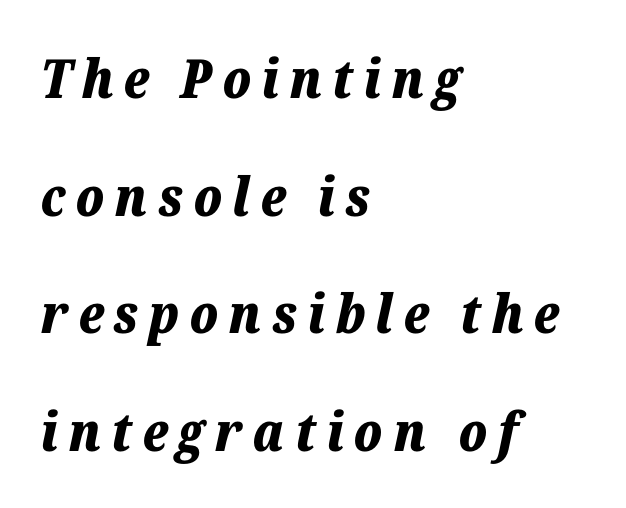
{"italic": "yes", "lean": "right", "slant_degrees": 12, "bold": "yes", "weight": "bold", "width": "normal", "stroke_contrast": "low", "x_height": "medium", "monospaced": "no", "underline": "no", "align": "left", "line_spacing": "loose", "line_spacing_ratio": 2.18, "glyph_px": 54}
